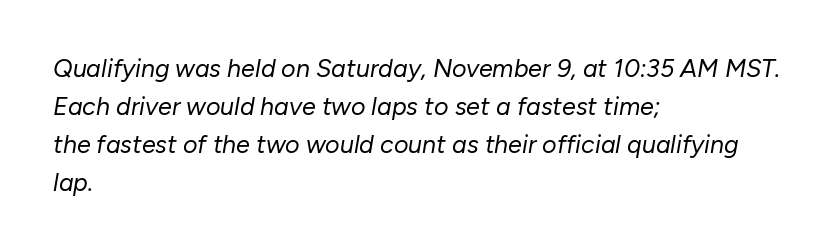
The cut favours lightness, reaching ordinary text weight at its darkest. Notice how the stems are inclined rather than vertical — that's the hallmark of italics. Does the copy run flush right? No — it runs flush left. This rendering leaves character spacing at its baseline value. Glance below the letters and you will spot only blank space.
